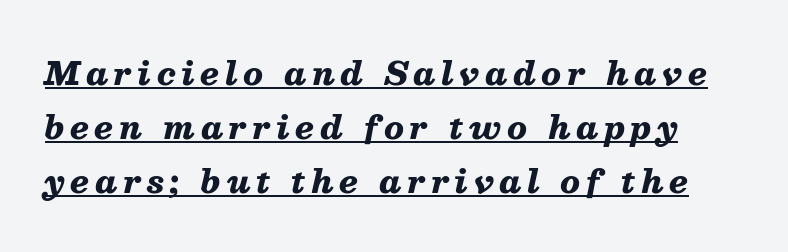
Q: Is the text bold? A: Yes.
Q: Is the text italic (slanted)? A: Yes, it leans right by about 13 degrees.
Q: Is the text underlined? A: Yes.
Q: Is the spacing between lines tight, normal or loose? A: Normal.
Q: Width (condensed, normal, or wide)? A: Normal.
Q: Stroke contrast? A: Medium.
Q: x-height? A: Medium.
Q: Monospaced? A: No.
